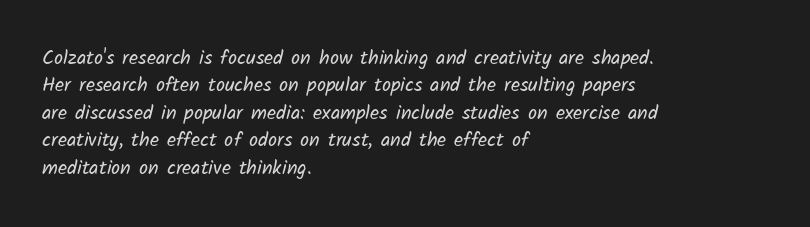
{"bold": "no", "underline": "no", "align": "left", "line_spacing": "normal", "line_spacing_ratio": 1.37, "letter_spacing": "normal", "letter_spacing_em": 0.0, "glyph_px": 20}
